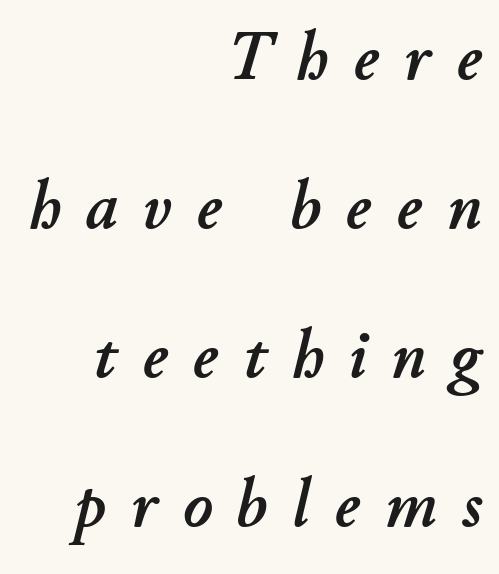
Q: Is the text italic (slanted)? A: Yes, it leans right by about 11 degrees.
Q: Is the text underlined? A: No.
Q: How is the paragraph aligned? A: Right-aligned.
Q: Is the spacing between letters normal or unusually wide? A: Unusually wide.
Q: Is the spacing between lines tight, normal or loose? A: Loose.
Q: Width (condensed, normal, or wide)? A: Normal.
Q: Stroke contrast? A: Low.
Q: x-height? A: Small.
Q: Monospaced? A: No.
